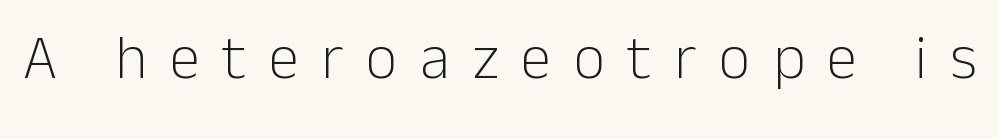
Think standard paragraph weight, or any step lighter than that. Has an underline been added? It has not. Spacing between characters has been opened up far beyond the box default. These lines are rendered in a variable-pitch font. It's the straight-up-and-down kind of type.
